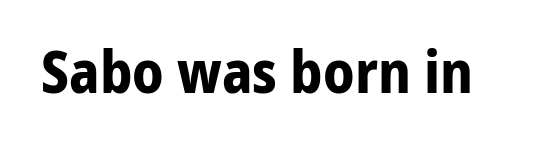
The zone under the glyphs is completely vacant. The designer went with a sans here, leaving each stem footless. A full-strength bold gives these letters their thick strokes. Is there any slant? The stems are plumb. You could not count columns in this text — the font is proportionally spaced.
